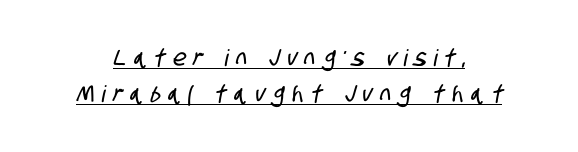
The image shows 23 px text type; set normal line spacing (1.55x), unusually wide letter spacing (+0.33 em), underlined.
